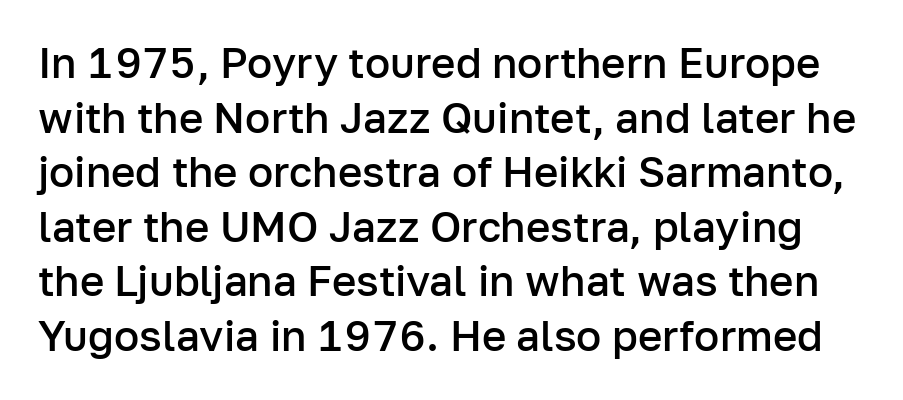
Letter spacing: default. These lines are rendered in a variable-pitch font. Each row of text sits above clean, open space. No italicization has been applied; the sample stays upright. What's the leading like? Ordinary, nothing unusual.
